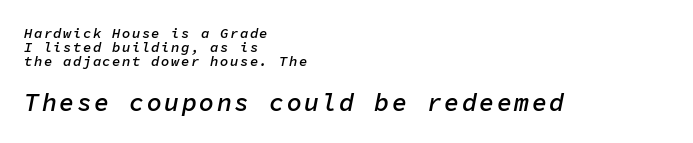
Vertically, the passage feels compressed, each row crowding the next. Does the lettering tilt? It does — this is italic. Summary of weight: moderately heavy, a semibold. Block two is the big one; block one sits smaller above it. No word sits above an underline. The rendering anchors every line to the left-hand side.
